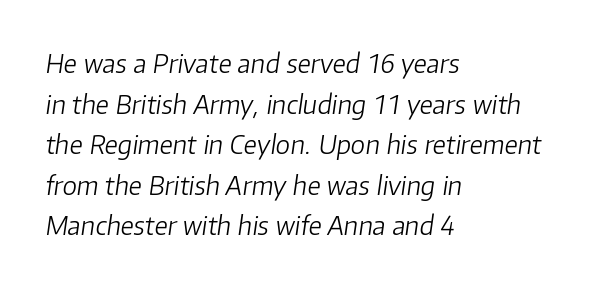
The image shows 26 px text type, italic (leaning right); set left-aligned, normal line spacing (1.56x), normal letter spacing, not underlined.
